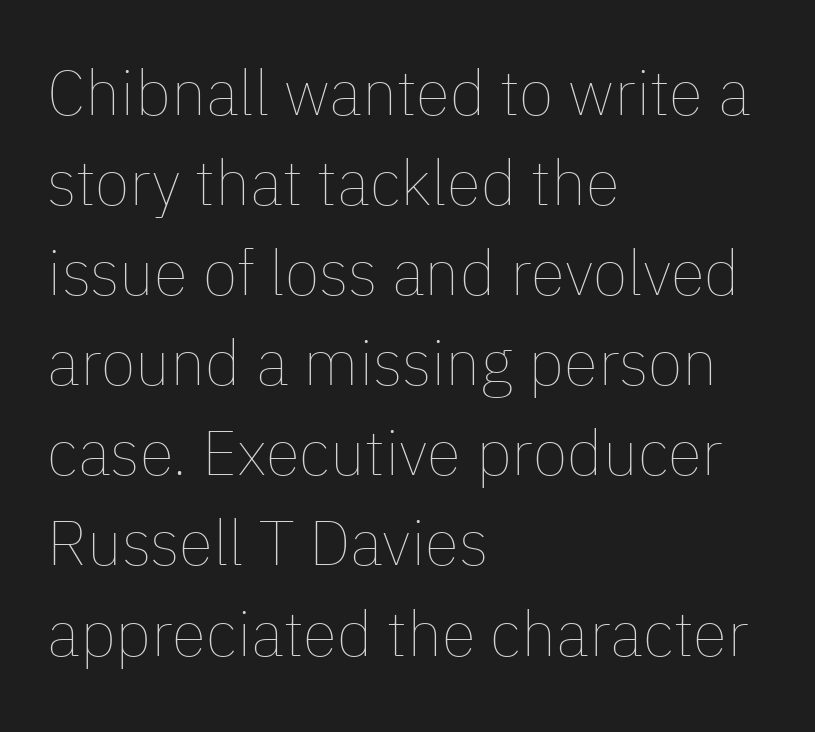
{"italic": "no", "bold": "no", "weight": "thin", "width": "normal", "stroke_contrast": "low", "x_height": "medium", "monospaced": "no", "underline": "no", "align": "left", "line_spacing": "normal", "line_spacing_ratio": 1.43, "letter_spacing": "normal", "letter_spacing_em": 0.0, "glyph_px": 63}
